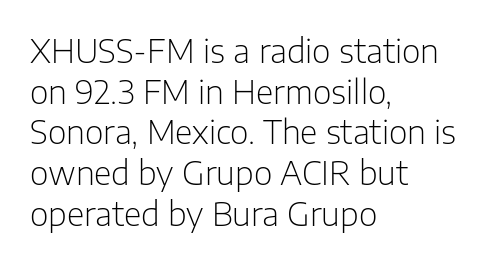
{"serif": "no", "italic": "no", "bold": "no", "weight": "light", "width": "normal", "stroke_contrast": "low", "x_height": "medium", "monospaced": "no", "underline": "no", "align": "left", "line_spacing": "normal", "line_spacing_ratio": 1.27, "letter_spacing": "normal", "letter_spacing_em": 0.0, "glyph_px": 32}
